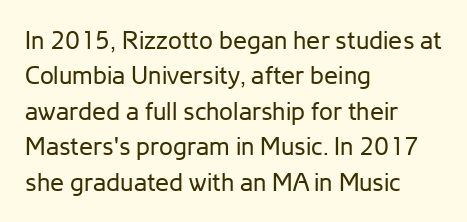
Plain, unruled lines of type. Is the type heavy? It reads as light-to-regular instead. Interline gaps are of average width in this sample. In terms of posture, this sample is upright. These lines are set flush left with a ragged right edge. Nothing unusual about the tracking: characters are spaced as the font intends.
